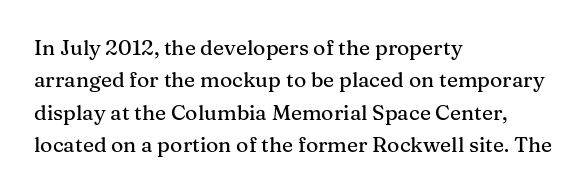
Glyph-to-glyph distance matches everyday printed text. Upright lettering throughout. Notice how descenders clear the ascenders below comfortably — that's standard leading. The strip under each line holds only bare page. Layout note: lines flush left.
